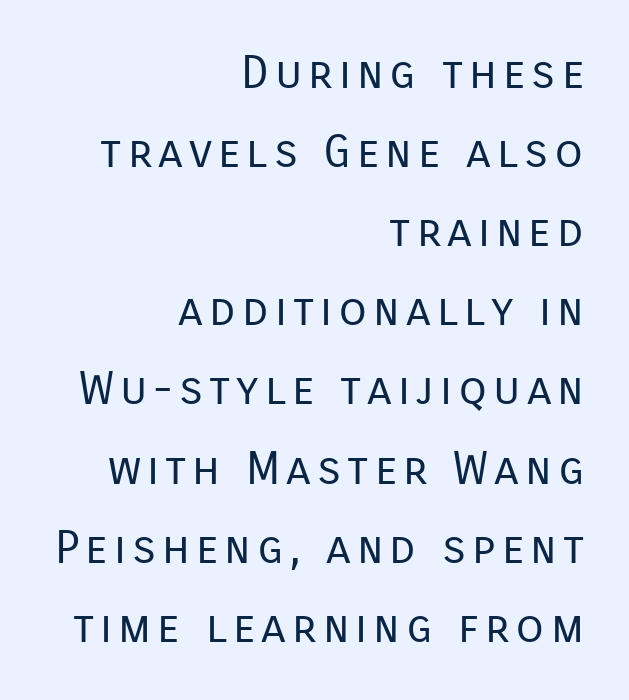
{"serif": "no", "italic": "no", "bold": "no", "weight": "regular", "width": "normal", "stroke_contrast": "low", "x_height": "medium", "monospaced": "no", "underline": "no", "align": "right", "line_spacing_ratio": 1.72, "glyph_px": 46}
